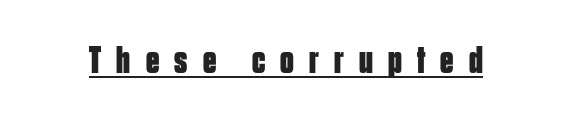
{"serif": "no", "italic": "no", "bold": "yes", "weight": "bold", "width": "condensed", "stroke_contrast": "low", "x_height": "large", "monospaced": "no", "underline": "yes", "letter_spacing": "wide", "letter_spacing_em": 0.4, "glyph_px": 38}
